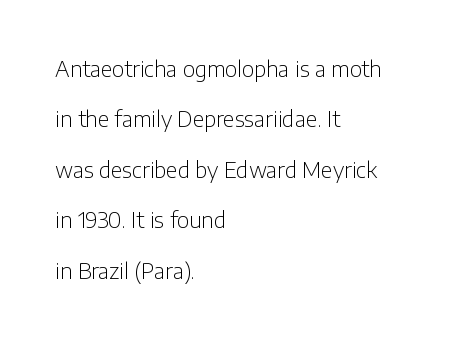
Q: Is the text bold? A: No.
Q: Is the text italic (slanted)? A: No, it is upright.
Q: Is the text underlined? A: No.
Q: How is the paragraph aligned? A: Left-aligned.
Q: Is the spacing between letters normal or unusually wide? A: Normal.
Q: Is the spacing between lines tight, normal or loose? A: Loose.
